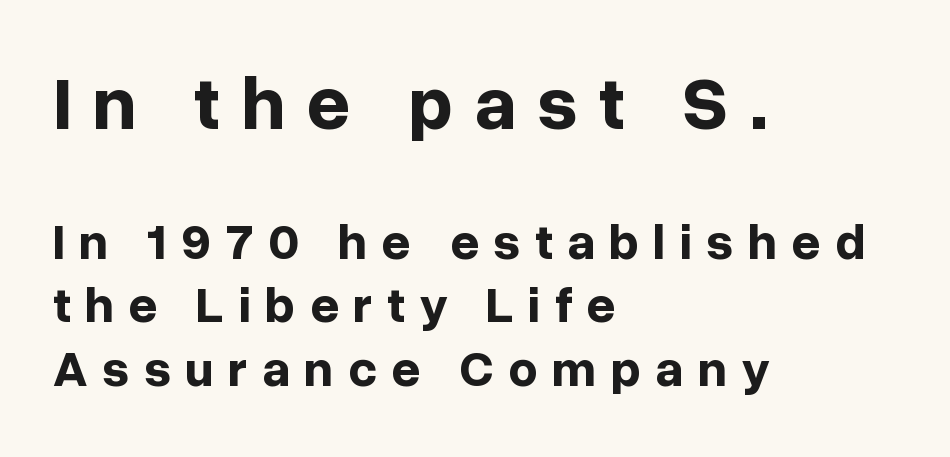
The image shows 76 px bold sans-serif type, upright; set left-aligned, line spacing 1.24x, unusually wide letter spacing (+0.28 em), not underlined; the first (top) block is 1.49x larger; low stroke contrast and a medium x-height.
